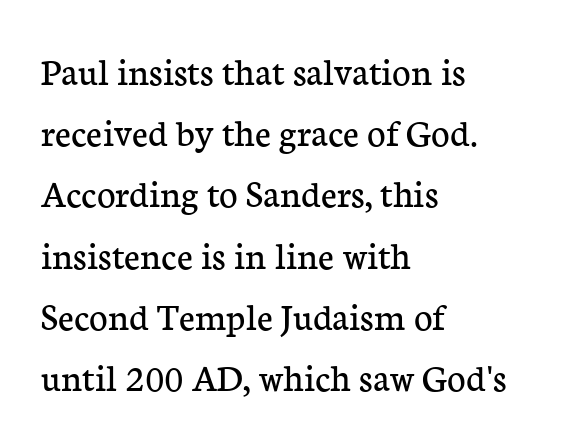
Weight class: somewhere from thin through regular. Classification — serif. Nobody drew a line under any word here. Italic? Not at all — the glyphs are vertical. All the whitespace from short lines collects on the right. Tracking here is standard; glyphs follow each other at the usual distance.
